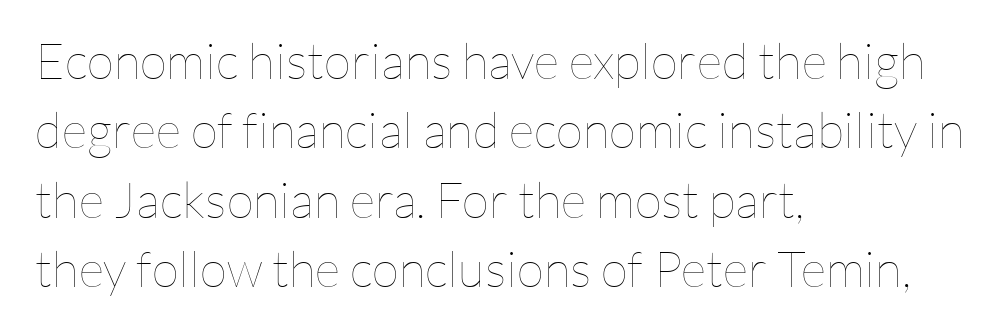
Q: Is the text bold? A: No.
Q: Is the text italic (slanted)? A: No, it is upright.
Q: Is the text underlined? A: No.
Q: How is the paragraph aligned? A: Left-aligned.
Q: Is the spacing between letters normal or unusually wide? A: Normal.
Q: Is the spacing between lines tight, normal or loose? A: Normal.
Q: Width (condensed, normal, or wide)? A: Normal.
Q: Stroke contrast? A: Low.
Q: x-height? A: Medium.
Q: Monospaced? A: No.
